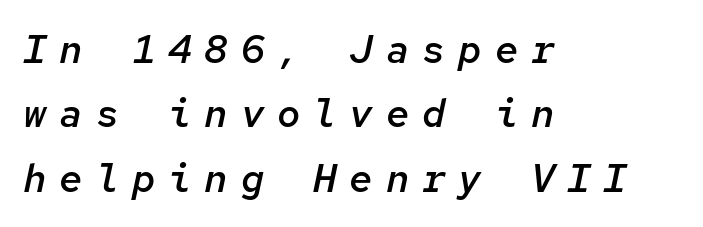
{"italic": "yes", "lean": "right", "slant_degrees": 12, "bold": "semi", "weight": "semibold", "width": "normal", "stroke_contrast": "low", "x_height": "medium", "monospaced": "yes", "underline": "no", "align": "left", "line_spacing": "normal", "line_spacing_ratio": 1.65, "letter_spacing": "wide", "letter_spacing_em": 0.33, "glyph_px": 39}
